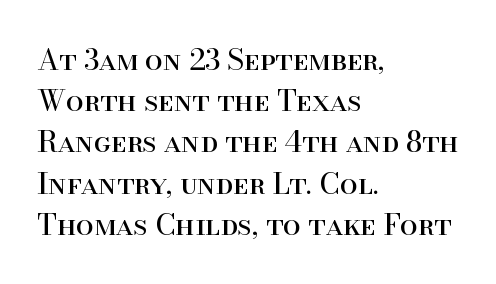
Q: Is the text bold? A: No.
Q: Is the text italic (slanted)? A: No, it is upright.
Q: Is the typeface a serif or a sans-serif typeface? A: Serif.
Q: Is the text underlined? A: No.
Q: How is the paragraph aligned? A: Left-aligned.
Q: Is the spacing between letters normal or unusually wide? A: Normal.
Q: Is the spacing between lines tight, normal or loose? A: Normal.
Q: Width (condensed, normal, or wide)? A: Normal.
Q: Stroke contrast? A: High.
Q: x-height? A: Small.
Q: Monospaced? A: No.
